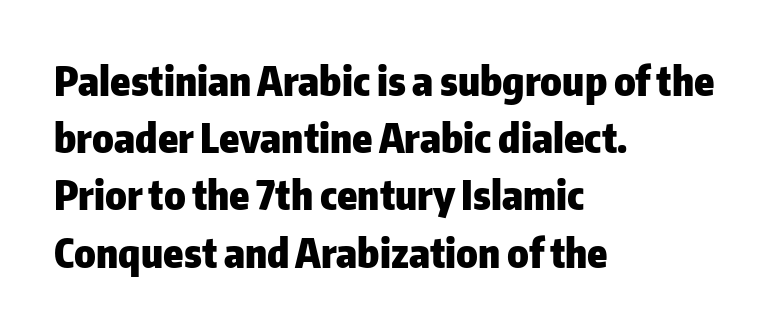
The image shows 40 px heavy sans-serif type, upright; set left-aligned, normal line spacing (1.43x), normal letter spacing, not underlined; low stroke contrast and a medium x-height.
